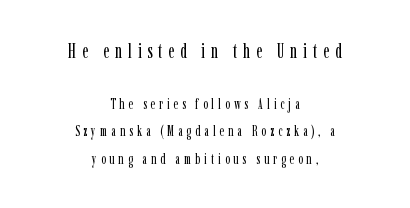
{"italic": "no", "bold": "no", "underline": "no", "align": "center", "line_spacing": "loose", "line_spacing_ratio": 1.98, "letter_spacing": "wide", "letter_spacing_em": 0.28, "larger_block": "first", "size_ratio": 1.43, "glyph_px": 20}
